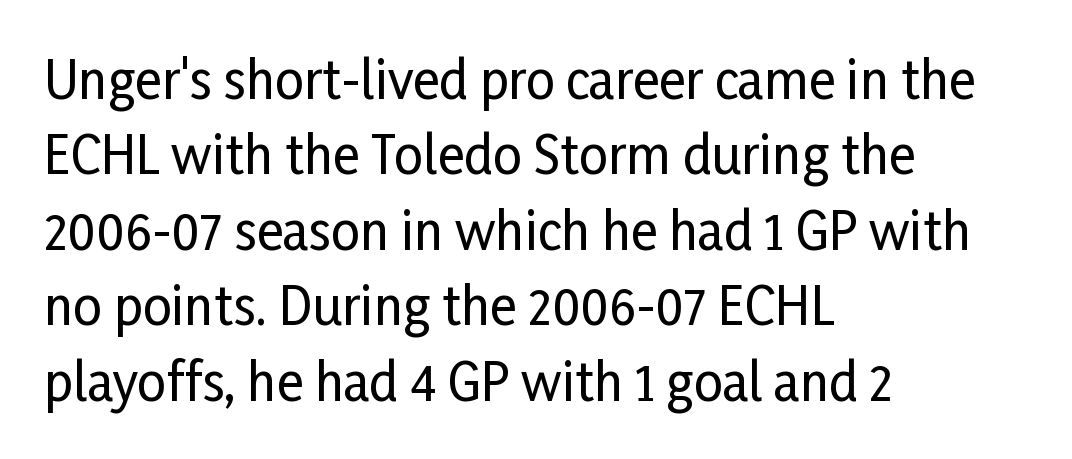
Q: Is the text italic (slanted)? A: No, it is upright.
Q: Is the typeface a serif or a sans-serif typeface? A: Sans-serif.
Q: Is the text underlined? A: No.
Q: How is the paragraph aligned? A: Left-aligned.
Q: Is the spacing between letters normal or unusually wide? A: Normal.
Q: Is the spacing between lines tight, normal or loose? A: Normal.
Q: Width (condensed, normal, or wide)? A: Condensed.
Q: Stroke contrast? A: Low.
Q: x-height? A: Medium.
Q: Monospaced? A: No.
